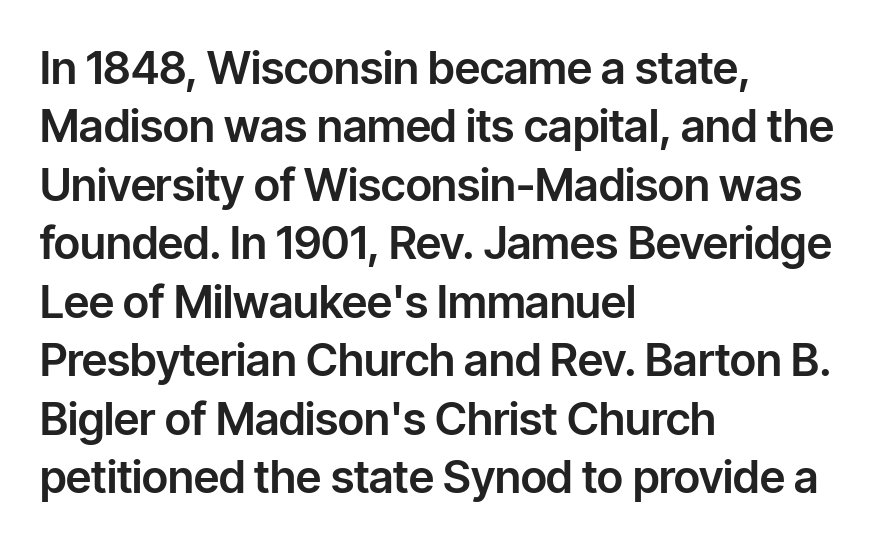
Q: Is the text italic (slanted)? A: No, it is upright.
Q: Is the typeface a serif or a sans-serif typeface? A: Sans-serif.
Q: Is the text underlined? A: No.
Q: How is the paragraph aligned? A: Left-aligned.
Q: Is the spacing between letters normal or unusually wide? A: Normal.
Q: Is the spacing between lines tight, normal or loose? A: Normal.
Q: Width (condensed, normal, or wide)? A: Normal.
Q: Stroke contrast? A: Low.
Q: x-height? A: Medium.
Q: Monospaced? A: No.
